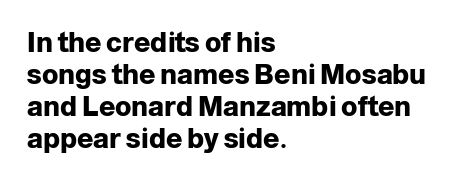
Q: Is the text bold? A: Yes.
Q: Is the text italic (slanted)? A: No, it is upright.
Q: Is the text underlined? A: No.
Q: How is the paragraph aligned? A: Left-aligned.
Q: Is the spacing between letters normal or unusually wide? A: Normal.
